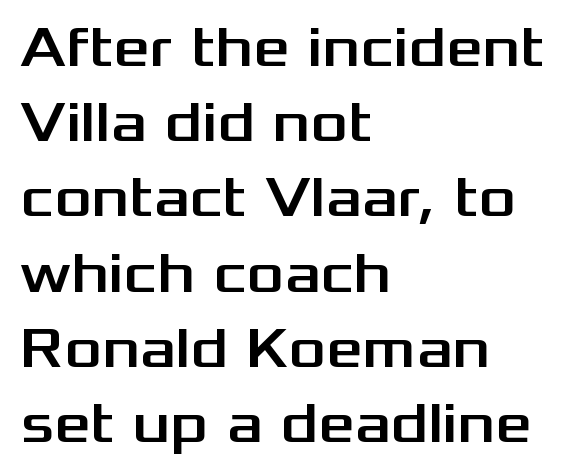
Q: Is the text italic (slanted)? A: No, it is upright.
Q: Is the typeface a serif or a sans-serif typeface? A: Sans-serif.
Q: Is the text underlined? A: No.
Q: How is the paragraph aligned? A: Left-aligned.
Q: Is the spacing between letters normal or unusually wide? A: Normal.
Q: Is the spacing between lines tight, normal or loose? A: Normal.
Q: Width (condensed, normal, or wide)? A: Wide.
Q: Stroke contrast? A: Medium.
Q: x-height? A: Medium.
Q: Monospaced? A: No.
